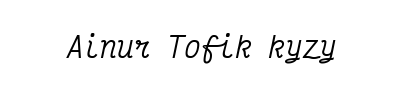
{"serif": "yes", "italic": "yes", "lean": "right", "slant_degrees": 12, "width": "condensed", "stroke_contrast": "medium", "x_height": "medium", "monospaced": "yes", "underline": "no", "letter_spacing": "normal", "letter_spacing_em": 0.0, "glyph_px": 28}
